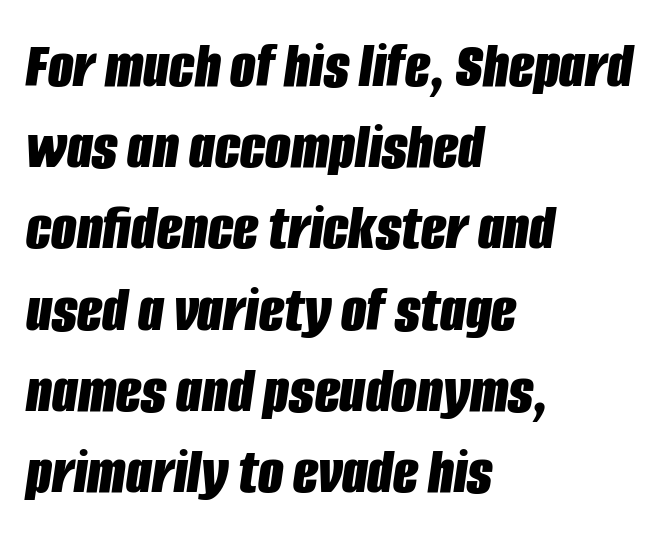
There's an unmistakable incline to the writing here. The letterforms sit shoulder to shoulder at normal distance. You could not count columns in this text — the font is proportionally spaced. Where is the straight margin? On the left. Honestly, there is no underline to notice here at all. Plenty of ink on the page — the face is bold.
